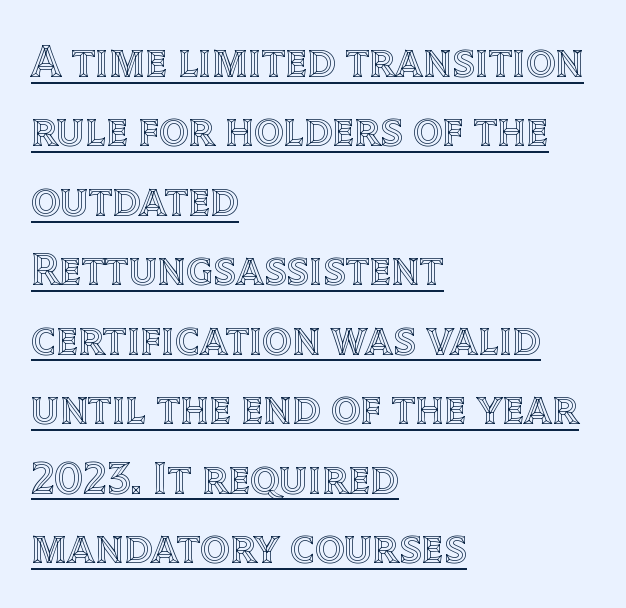
The image shows 46 px text type, upright; set left-aligned, normal line spacing (1.51x), normal letter spacing, underlined; a large x-height.
